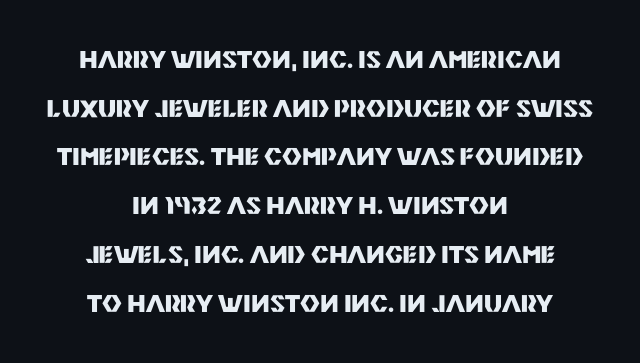
{"italic": "no", "bold": "yes", "underline": "no", "align": "center", "line_spacing": "loose", "line_spacing_ratio": 2.03, "letter_spacing": "normal", "letter_spacing_em": 0.0, "glyph_px": 24}
